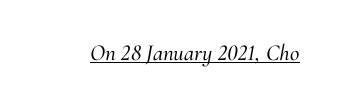
{"italic": "yes", "lean": "right", "slant_degrees": 10, "underline": "yes", "letter_spacing": "normal", "letter_spacing_em": 0.0, "glyph_px": 23}
